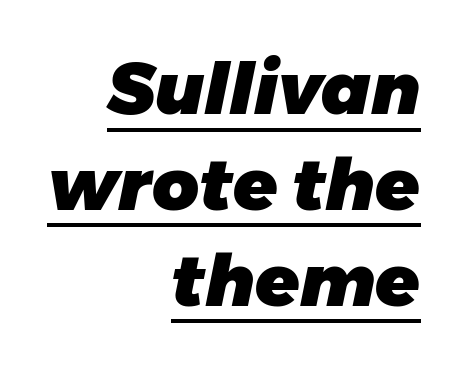
The passage shown leans; its letterforms are oblique. Character widths vary here, with narrow letters taking less room than wide ones. Reading down the column, the eye jumps a familiar distance to each next line. The rendering uses the underline text-decoration. Tracking value appears to be zero — textbook default spacing. Set as a true bold cut, around the 700 mark.
